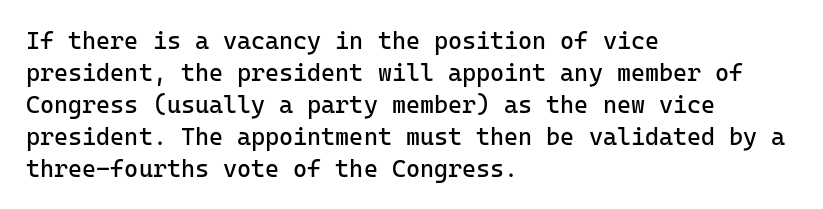
{"italic": "no", "bold": "no", "underline": "no", "align": "left", "line_spacing": "normal", "line_spacing_ratio": 1.33, "letter_spacing": "normal", "letter_spacing_em": 0.0, "glyph_px": 24}
